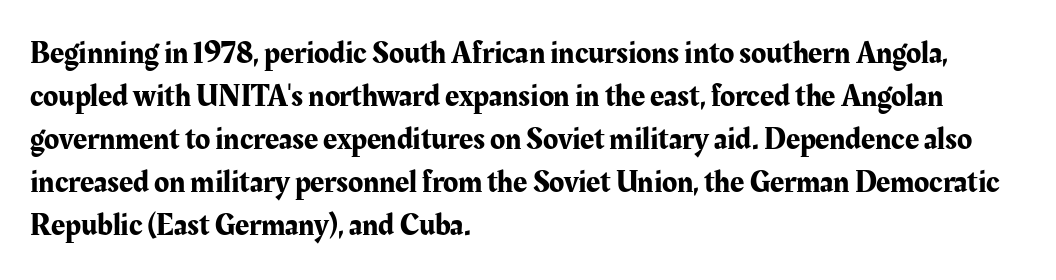
{"serif": "yes", "italic": "no", "width": "normal", "stroke_contrast": "medium", "x_height": "medium", "monospaced": "no", "underline": "no", "align": "left", "line_spacing": "normal", "line_spacing_ratio": 1.39, "letter_spacing": "normal", "letter_spacing_em": 0.0, "glyph_px": 31}
